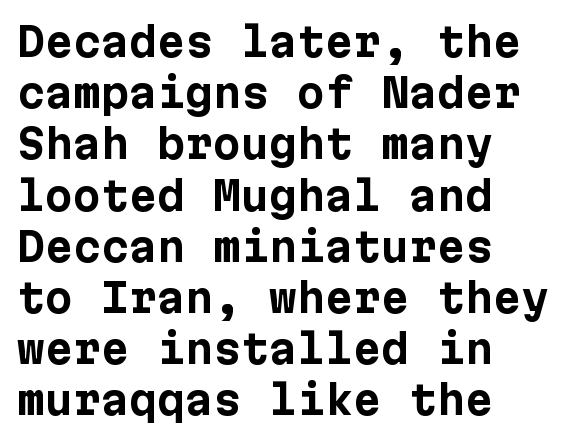
Does the lettering tilt? It doesn't — this is upright. Normally led — the rows are evenly, conventionally spaced. Honestly, the letter spacing is just normal — you wouldn't notice it. Underline: absent. The type family on display is of the sans-serif kind. The paragraph shown leans on its left margin.
